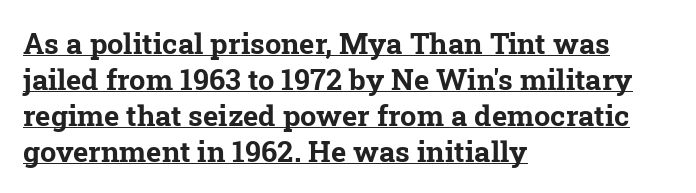
The image shows 29 px bold serif type; set left-aligned, line spacing 1.24x, normal letter spacing, underlined; low stroke contrast and a medium x-height.
